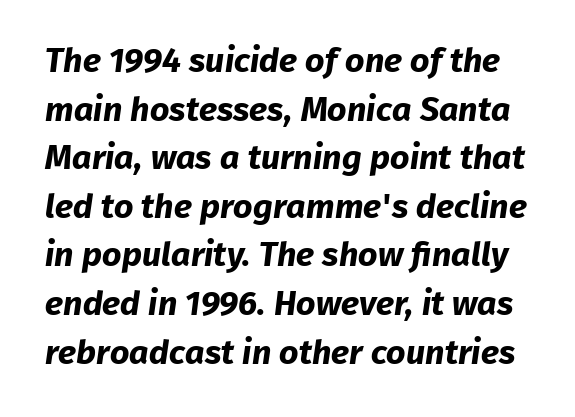
{"serif": "no", "bold": "yes", "weight": "bold", "width": "normal", "stroke_contrast": "low", "x_height": "medium", "monospaced": "no", "underline": "no", "line_spacing": "normal", "line_spacing_ratio": 1.43, "letter_spacing": "normal", "letter_spacing_em": 0.0, "glyph_px": 34}
